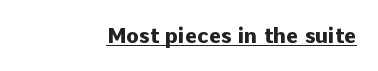
Q: Is the text bold? A: Yes.
Q: Is the text italic (slanted)? A: No, it is upright.
Q: Is the text underlined? A: Yes.
Q: How is the paragraph aligned? A: Right-aligned.
Q: Is the spacing between letters normal or unusually wide? A: Normal.
